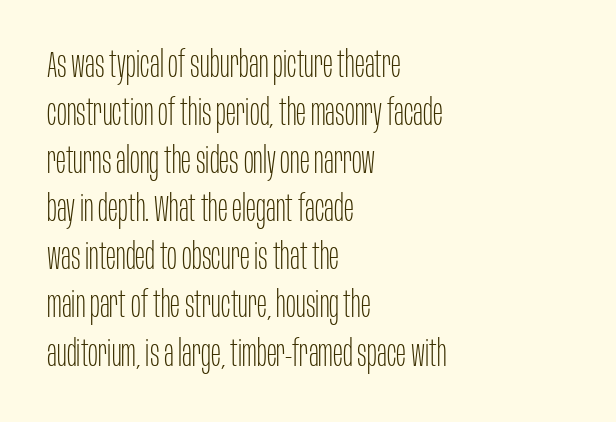
{"serif": "no", "italic": "no", "bold": "no", "weight": "thin", "width": "condensed", "stroke_contrast": "low", "x_height": "large", "monospaced": "no", "underline": "no", "align": "left", "line_spacing": "normal", "line_spacing_ratio": 1.3, "letter_spacing": "normal", "letter_spacing_em": 0.0, "glyph_px": 37}
